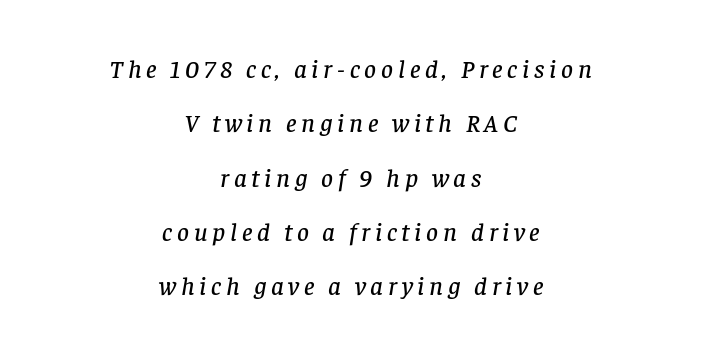
Notice how the stems are inclined rather than vertical — that's the hallmark of italics. Leftover space on each line is divided equally before and after the words. The foot of each line stays bare and open. Widely set lines give the paragraph a tall, airy silhouette.
